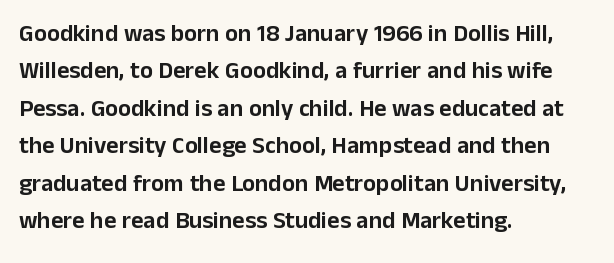
Q: Is the text italic (slanted)? A: No, it is upright.
Q: Is the text underlined? A: No.
Q: How is the paragraph aligned? A: Left-aligned.
Q: Is the spacing between letters normal or unusually wide? A: Normal.
Q: Is the spacing between lines tight, normal or loose? A: Normal.
